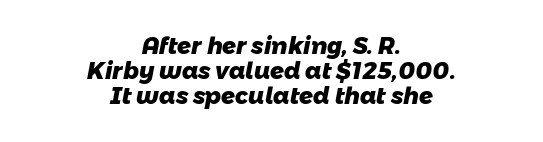
The image shows 23 px bold type; set centered, tight line spacing (1.09x), normal letter spacing, not underlined.
